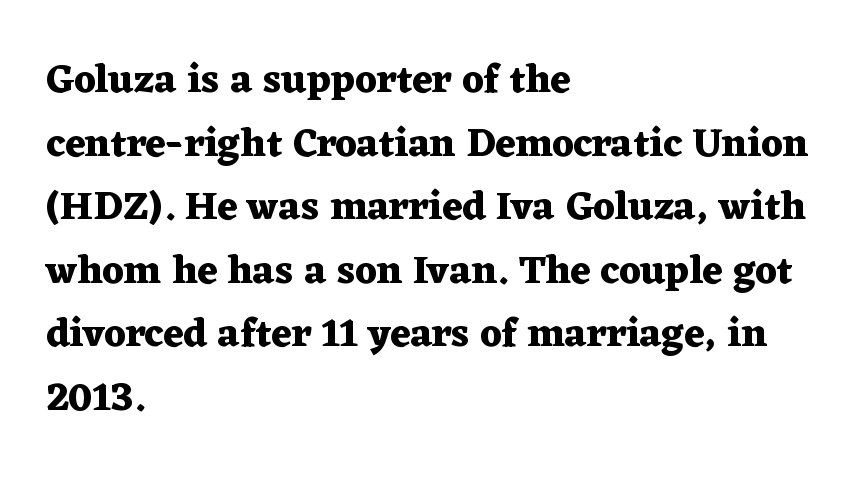
{"serif": "yes", "italic": "no", "bold": "yes", "weight": "heavy", "width": "wide", "stroke_contrast": "medium", "x_height": "medium", "monospaced": "no", "underline": "no", "align": "left", "line_spacing": "normal", "line_spacing_ratio": 1.59, "letter_spacing": "normal", "letter_spacing_em": 0.0, "glyph_px": 40}
